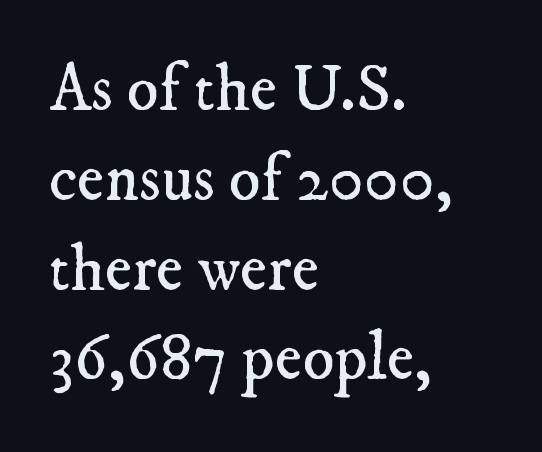
{"serif": "yes", "bold": "no", "weight": "regular", "width": "normal", "stroke_contrast": "low", "x_height": "small", "monospaced": "no", "underline": "no", "align": "left", "line_spacing": "normal", "line_spacing_ratio": 1.36, "letter_spacing": "normal", "letter_spacing_em": 0.0, "glyph_px": 66}
